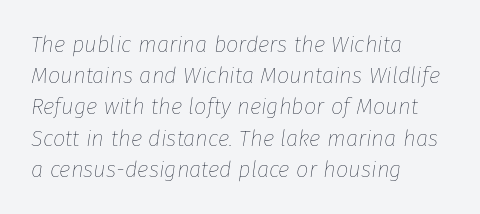
Q: Is the text bold? A: No.
Q: Is the text italic (slanted)? A: Yes, it leans right by about 8 degrees.
Q: Is the text underlined? A: No.
Q: How is the paragraph aligned? A: Left-aligned.
Q: Is the spacing between letters normal or unusually wide? A: Normal.
Q: Is the spacing between lines tight, normal or loose? A: Normal.
